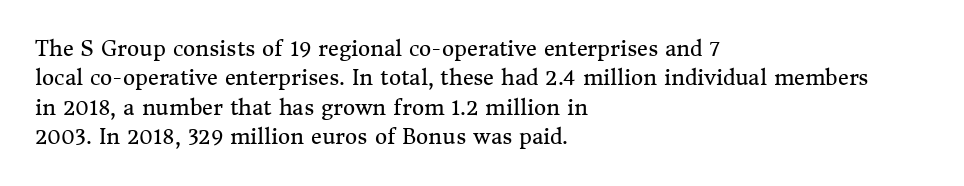
The image shows 21 px text type, upright; set left-aligned, normal line spacing (1.4x), normal letter spacing, not underlined.
